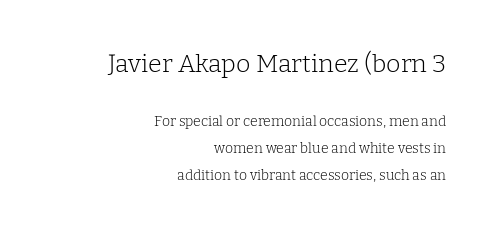
Q: Is the text bold? A: No.
Q: Is the text italic (slanted)? A: No, it is upright.
Q: Is the text underlined? A: No.
Q: How is the paragraph aligned? A: Right-aligned.
Q: Is the spacing between letters normal or unusually wide? A: Normal.
Q: Is the spacing between lines tight, normal or loose? A: Loose.
Q: Which block of text is set in a larger size, the first (top) or the second (bottom)? A: The first (top) one.
